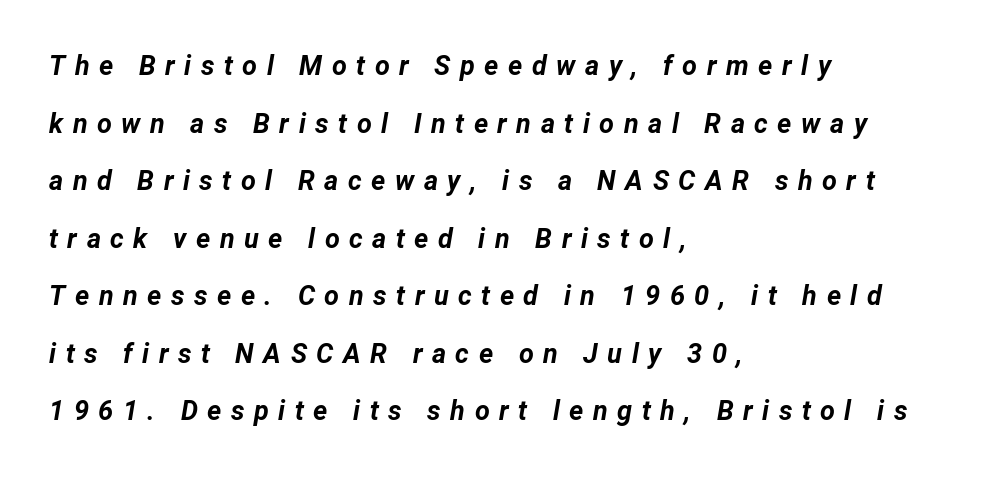
{"italic": "yes", "lean": "right", "slant_degrees": 12, "bold": "yes", "underline": "no", "align": "left", "line_spacing": "loose", "line_spacing_ratio": 2.13, "letter_spacing": "wide", "letter_spacing_em": 0.35, "glyph_px": 27}
